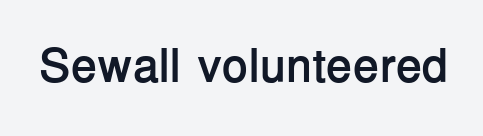
Look at the stroke-to-counter ratio: heavy, a bold. Rendered with straight, roman letterforms. Default kerning and tracking; the words read as compact shapes. Quick note: underline off.
